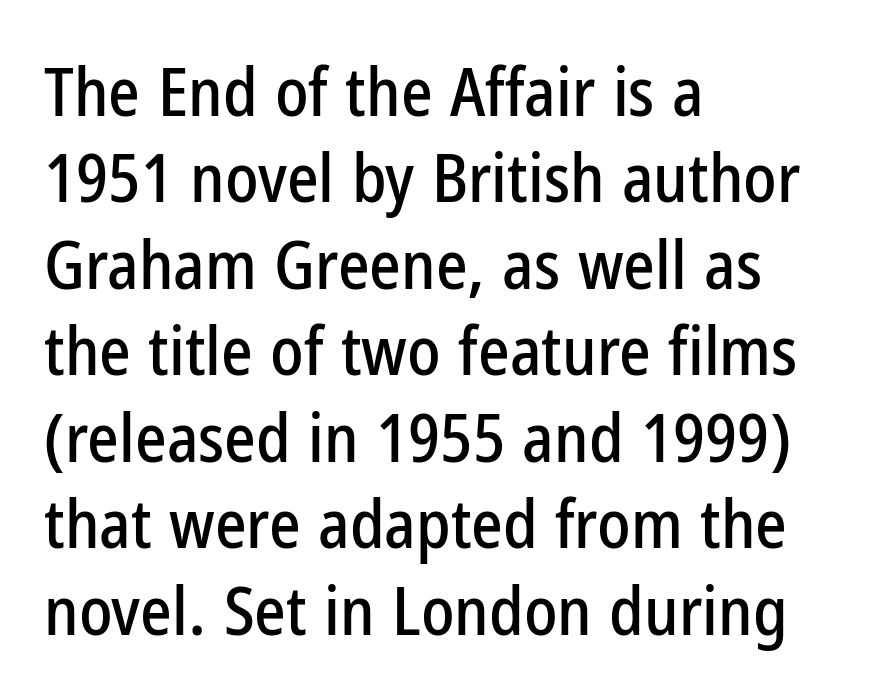
{"serif": "no", "italic": "no", "width": "condensed", "stroke_contrast": "low", "x_height": "medium", "monospaced": "no", "underline": "no", "align": "left", "line_spacing": "normal", "line_spacing_ratio": 1.29, "letter_spacing": "normal", "letter_spacing_em": 0.0, "glyph_px": 67}
